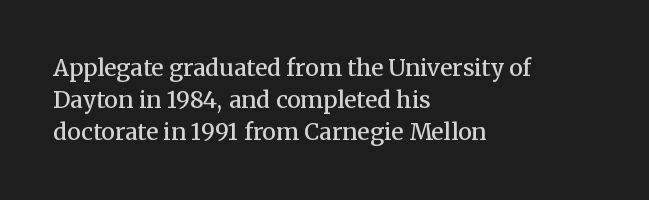
The image shows 23 px text type, upright; set left-aligned, normal line spacing (1.39x), normal letter spacing, not underlined.
